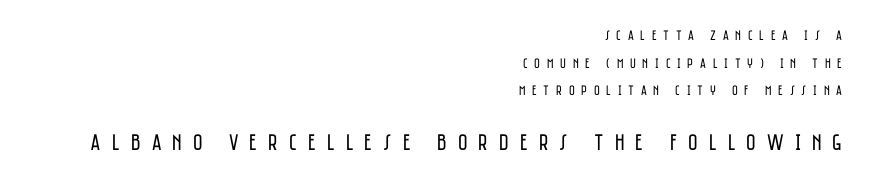
The image shows 23 px text type, upright; set right-aligned, loose line spacing (1.97x), unusually wide letter spacing (+0.48 em), not underlined; the second (bottom) block is 1.64x larger.
